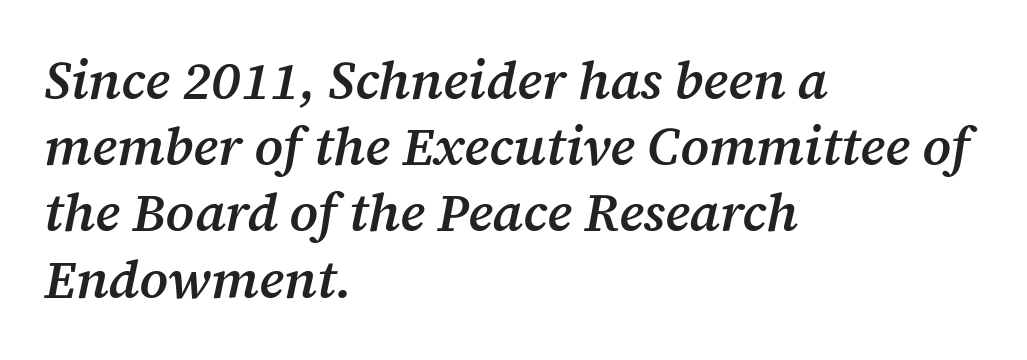
Q: Is the text bold? A: Semi-bold.
Q: Is the text italic (slanted)? A: Yes, it leans right by about 12 degrees.
Q: Is the typeface a serif or a sans-serif typeface? A: Serif.
Q: Is the text underlined? A: No.
Q: How is the paragraph aligned? A: Left-aligned.
Q: Is the spacing between letters normal or unusually wide? A: Normal.
Q: Is the spacing between lines tight, normal or loose? A: Normal.
Q: Width (condensed, normal, or wide)? A: Normal.
Q: Stroke contrast? A: Medium.
Q: x-height? A: Medium.
Q: Monospaced? A: No.
